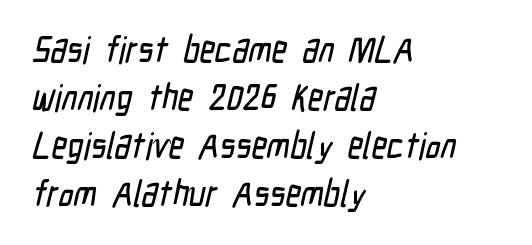
A student would call this left alignment; a typographer would say flush left, rag right. The glyphs are unaccompanied by any horizontal stroke below them. You could not count columns in this text — the font is proportionally spaced. A typesetter would call this leading conventional body-copy spacing.
